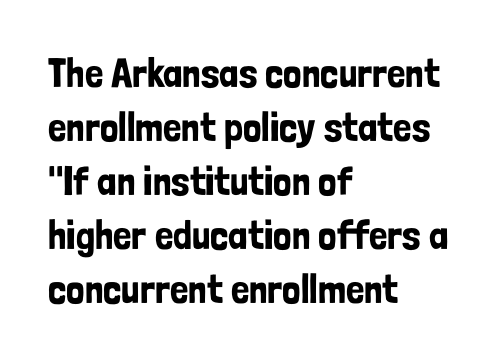
Q: Is the text italic (slanted)? A: No, it is upright.
Q: Is the typeface a serif or a sans-serif typeface? A: Sans-serif.
Q: Is the text underlined? A: No.
Q: How is the paragraph aligned? A: Left-aligned.
Q: Is the spacing between letters normal or unusually wide? A: Normal.
Q: Is the spacing between lines tight, normal or loose? A: Normal.
Q: Width (condensed, normal, or wide)? A: Condensed.
Q: Stroke contrast? A: Low.
Q: x-height? A: Medium.
Q: Monospaced? A: No.
